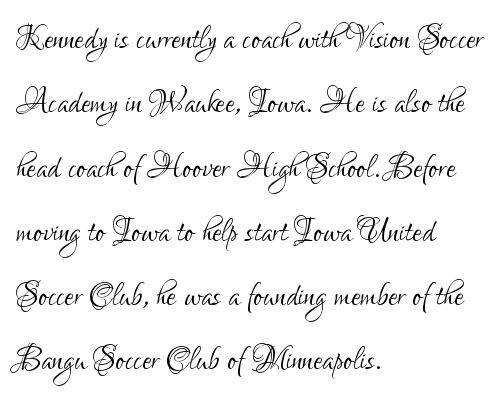
Q: Is the text bold? A: No.
Q: Is the text italic (slanted)? A: Yes.
Q: Is the typeface a serif or a sans-serif typeface? A: Sans-serif.
Q: Is the text underlined? A: No.
Q: How is the paragraph aligned? A: Left-aligned.
Q: Is the spacing between letters normal or unusually wide? A: Normal.
Q: Is the spacing between lines tight, normal or loose? A: Normal.
Q: Width (condensed, normal, or wide)? A: Condensed.
Q: Stroke contrast? A: Low.
Q: x-height? A: Small.
Q: Monospaced? A: No.
